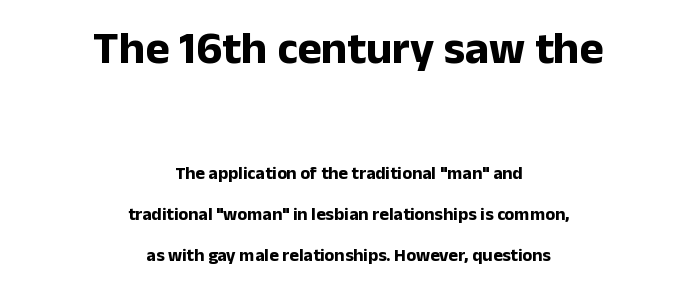
Q: Is the text bold? A: Yes.
Q: Is the text italic (slanted)? A: No, it is upright.
Q: Is the typeface a serif or a sans-serif typeface? A: Sans-serif.
Q: Is the text underlined? A: No.
Q: How is the paragraph aligned? A: Centered.
Q: Is the spacing between letters normal or unusually wide? A: Normal.
Q: Is the spacing between lines tight, normal or loose? A: Loose.
Q: Which block of text is set in a larger size, the first (top) or the second (bottom)? A: The first (top) one.
Q: Width (condensed, normal, or wide)? A: Normal.
Q: Stroke contrast? A: Low.
Q: x-height? A: Medium.
Q: Monospaced? A: No.
